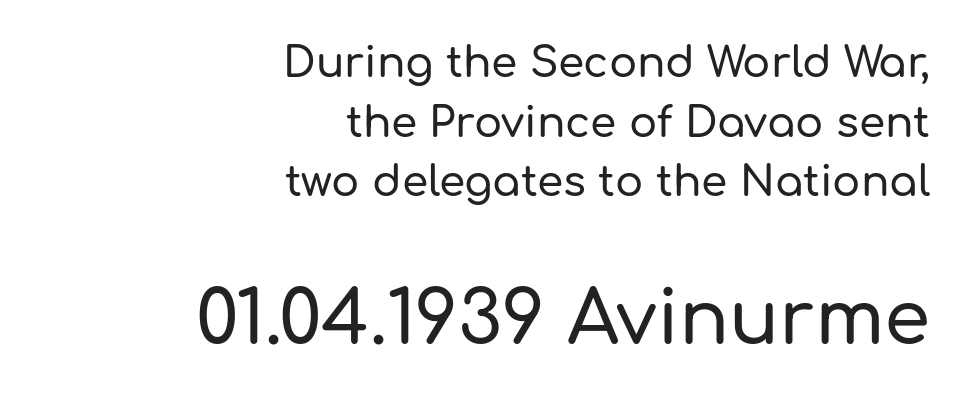
Q: Is the text italic (slanted)? A: No, it is upright.
Q: Is the typeface a serif or a sans-serif typeface? A: Sans-serif.
Q: Is the text underlined? A: No.
Q: How is the paragraph aligned? A: Right-aligned.
Q: Is the spacing between letters normal or unusually wide? A: Normal.
Q: Is the spacing between lines tight, normal or loose? A: Normal.
Q: Which block of text is set in a larger size, the first (top) or the second (bottom)? A: The second (bottom) one.
Q: Width (condensed, normal, or wide)? A: Normal.
Q: Stroke contrast? A: Low.
Q: x-height? A: Medium.
Q: Monospaced? A: No.
